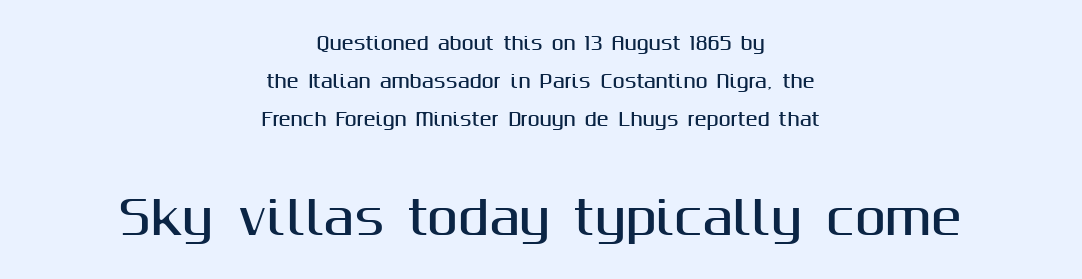
Q: Is the text italic (slanted)? A: No, it is upright.
Q: Is the typeface a serif or a sans-serif typeface? A: Sans-serif.
Q: Is the text underlined? A: No.
Q: How is the paragraph aligned? A: Centered.
Q: Is the spacing between letters normal or unusually wide? A: Normal.
Q: Is the spacing between lines tight, normal or loose? A: Loose.
Q: Which block of text is set in a larger size, the first (top) or the second (bottom)? A: The second (bottom) one.
Q: Width (condensed, normal, or wide)? A: Normal.
Q: Stroke contrast? A: Medium.
Q: x-height? A: Medium.
Q: Monospaced? A: No.
